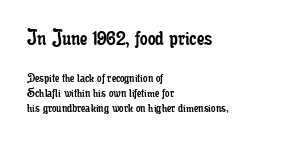
{"italic": "no", "bold": "no", "underline": "no", "align": "left", "line_spacing": "tight", "line_spacing_ratio": 1.05, "letter_spacing": "normal", "letter_spacing_em": 0.0, "larger_block": "first", "size_ratio": 1.71, "glyph_px": 24}
